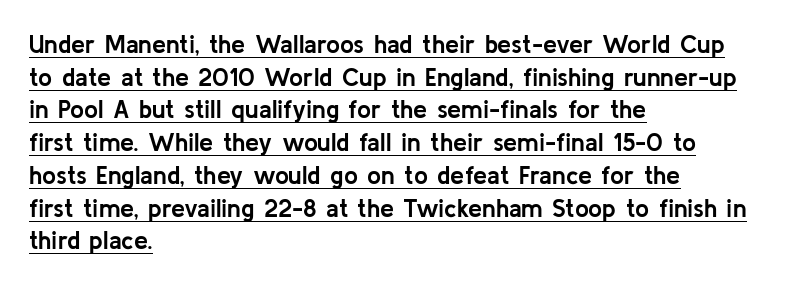
Q: Is the text bold? A: Yes.
Q: Is the text italic (slanted)? A: No, it is upright.
Q: Is the text underlined? A: Yes.
Q: How is the paragraph aligned? A: Left-aligned.
Q: Is the spacing between letters normal or unusually wide? A: Normal.
Q: Is the spacing between lines tight, normal or loose? A: Normal.
